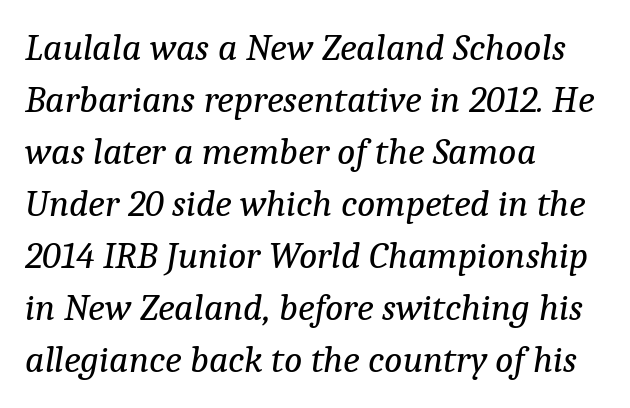
{"serif": "yes", "italic": "yes", "lean": "right", "slant_degrees": 9, "bold": "no", "weight": "regular", "width": "normal", "stroke_contrast": "low", "x_height": "medium", "monospaced": "no", "underline": "no", "align": "left", "line_spacing": "normal", "line_spacing_ratio": 1.37, "letter_spacing": "normal", "letter_spacing_em": 0.0, "glyph_px": 38}
